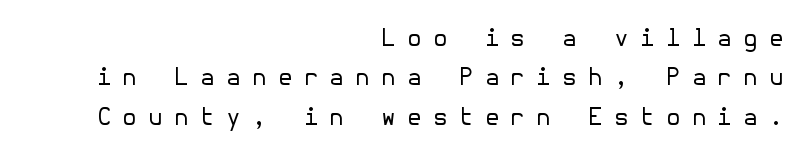
Q: Is the text bold? A: No.
Q: Is the text italic (slanted)? A: No, it is upright.
Q: Is the text underlined? A: No.
Q: How is the paragraph aligned? A: Right-aligned.
Q: Is the spacing between letters normal or unusually wide? A: Unusually wide.
Q: Is the spacing between lines tight, normal or loose? A: Normal.
